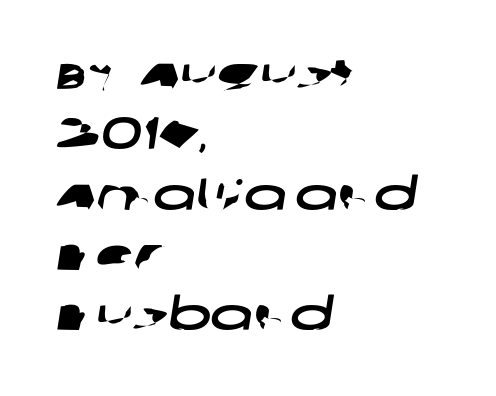
The image shows 45 px wide sans-serif type; set left-aligned, normal line spacing (1.34x), normal letter spacing, not underlined; low stroke contrast and a large x-height.
